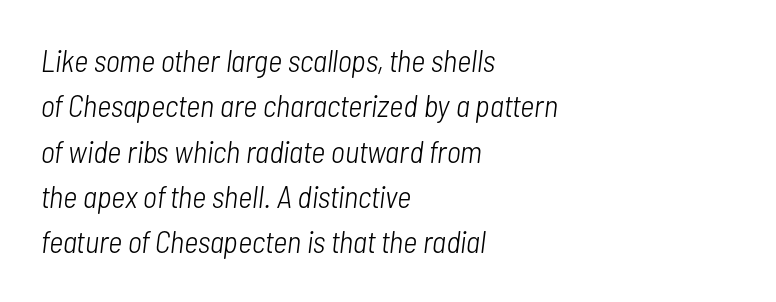
Quick note: italic. Character widths vary here, with narrow letters taking less room than wide ones. Line starts are locked; line ends wander. If you measured baseline to baseline, you'd find a middling distance. Quick note: underline off. The gaps between neighbouring characters are ordinary and unremarkable.
